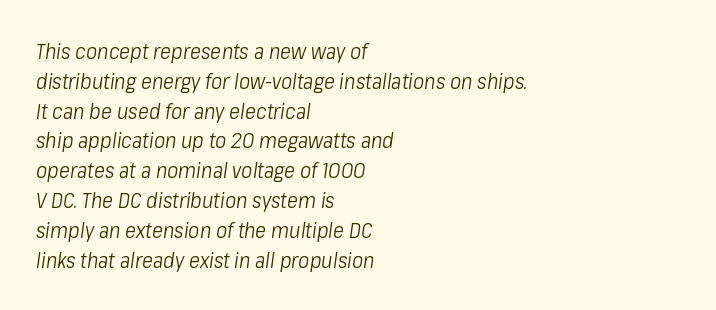
Q: Is the text bold? A: No.
Q: Is the text italic (slanted)? A: Yes, it leans right by about 8 degrees.
Q: Is the text underlined? A: No.
Q: How is the paragraph aligned? A: Left-aligned.
Q: Is the spacing between letters normal or unusually wide? A: Normal.
Q: Is the spacing between lines tight, normal or loose? A: Normal.
